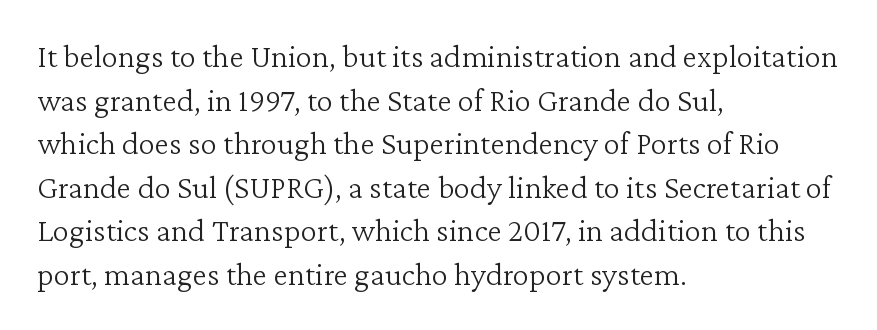
Q: Is the text bold? A: No.
Q: Is the text italic (slanted)? A: No, it is upright.
Q: Is the typeface a serif or a sans-serif typeface? A: Serif.
Q: Is the text underlined? A: No.
Q: How is the paragraph aligned? A: Left-aligned.
Q: Is the spacing between letters normal or unusually wide? A: Normal.
Q: Is the spacing between lines tight, normal or loose? A: Normal.
Q: Width (condensed, normal, or wide)? A: Normal.
Q: Stroke contrast? A: Low.
Q: x-height? A: Medium.
Q: Monospaced? A: No.
